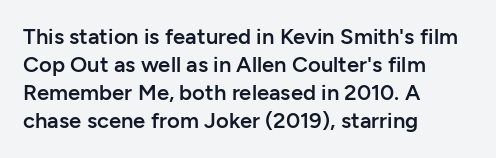
The image shows 22 px text type, upright; set left-aligned, normal line spacing (1.28x), normal letter spacing, not underlined.
